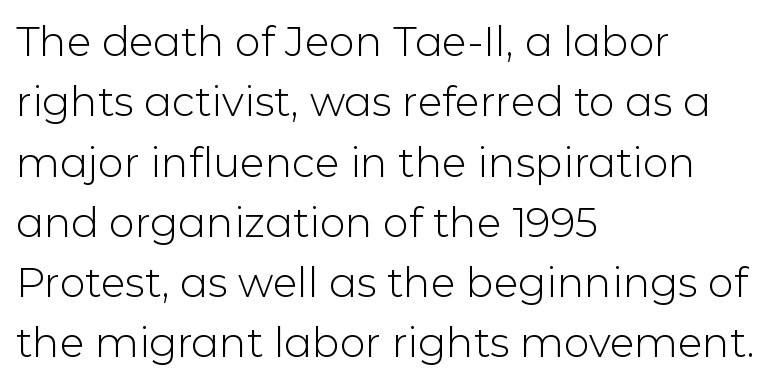
Q: Is the text bold? A: No.
Q: Is the text italic (slanted)? A: No, it is upright.
Q: Is the typeface a serif or a sans-serif typeface? A: Sans-serif.
Q: Is the text underlined? A: No.
Q: How is the paragraph aligned? A: Left-aligned.
Q: Is the spacing between letters normal or unusually wide? A: Normal.
Q: Is the spacing between lines tight, normal or loose? A: Normal.
Q: Width (condensed, normal, or wide)? A: Normal.
Q: Stroke contrast? A: Low.
Q: x-height? A: Medium.
Q: Monospaced? A: No.
